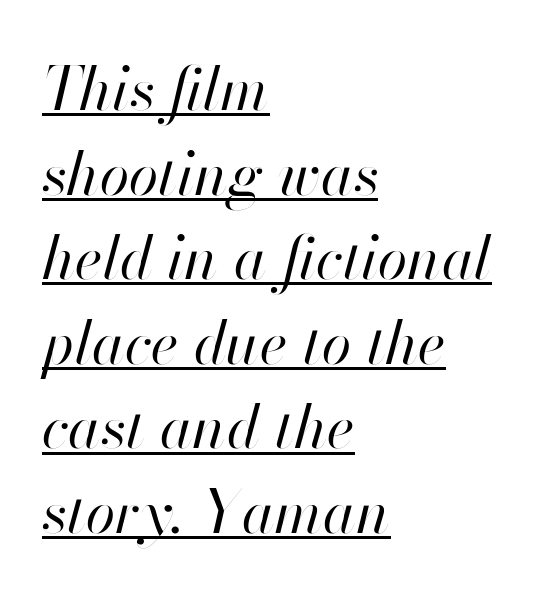
The image shows 60 px regular-weight type, italic (leaning right); set left-aligned, normal line spacing (1.41x), normal letter spacing, underlined; high stroke contrast and a small x-height.
